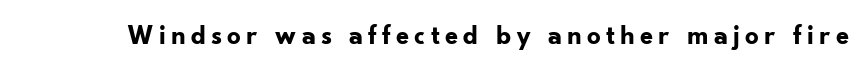
The lettering holds an erect, upright posture throughout. Check the space under the baseline: it is left empty. Does the weight exceed regular? Yes, all the way to bold.
